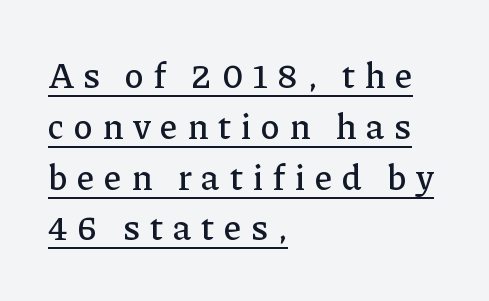
{"serif": "yes", "italic": "no", "width": "normal", "stroke_contrast": "low", "x_height": "medium", "monospaced": "no", "underline": "yes", "align": "left", "line_spacing": "normal", "line_spacing_ratio": 1.41, "letter_spacing": "wide", "letter_spacing_em": 0.28, "glyph_px": 36}
